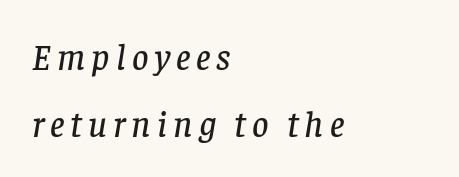
{"serif": "yes", "italic": "yes", "lean": "right", "slant_degrees": 8, "width": "normal", "stroke_contrast": "low", "x_height": "large", "monospaced": "no", "underline": "no", "align": "left", "line_spacing_ratio": 1.85, "glyph_px": 36}
